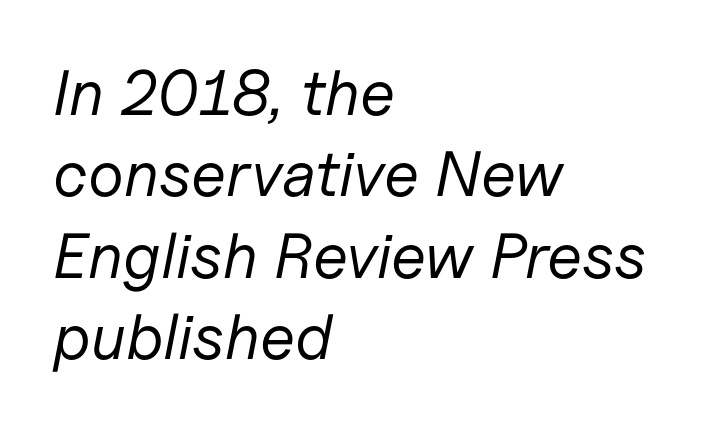
The image shows 64 px regular-weight type, italic (leaning right); set left-aligned, normal line spacing (1.27x), normal letter spacing, not underlined; low stroke contrast and a medium x-height.
